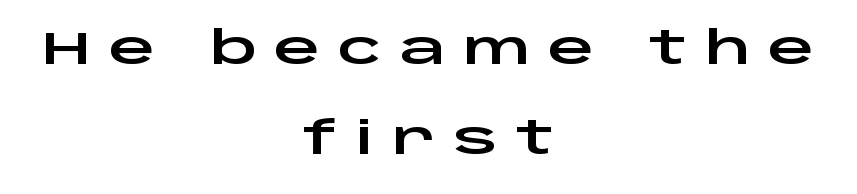
Q: Is the text italic (slanted)? A: No, it is upright.
Q: Is the typeface a serif or a sans-serif typeface? A: Sans-serif.
Q: Is the text underlined? A: No.
Q: How is the paragraph aligned? A: Centered.
Q: Is the spacing between letters normal or unusually wide? A: Unusually wide.
Q: Is the spacing between lines tight, normal or loose? A: Loose.
Q: Width (condensed, normal, or wide)? A: Wide.
Q: Stroke contrast? A: Low.
Q: x-height? A: Large.
Q: Monospaced? A: No.
